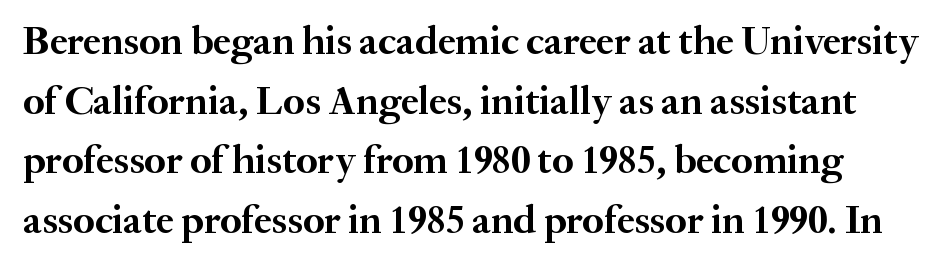
Words appear dense and cohesive because spacing is normal. The lines sit at an ordinary, default distance from one another. Proportional: the letters do not fall into vertical columns. The passage shown is not underscored anywhere. This sample uses a serif face.
